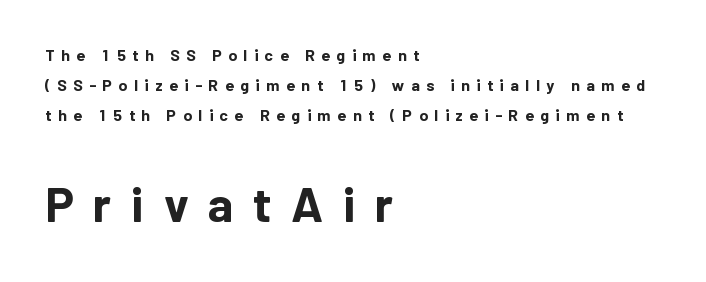
A classic flush-left, rag-right setting is used for this passage. Each letter's strokes conclude bluntly, with no projecting serifs. The lettering stays uniformly vertical, giving the passage a roman look. The letters advance in unequal steps, a hallmark of proportional type.
